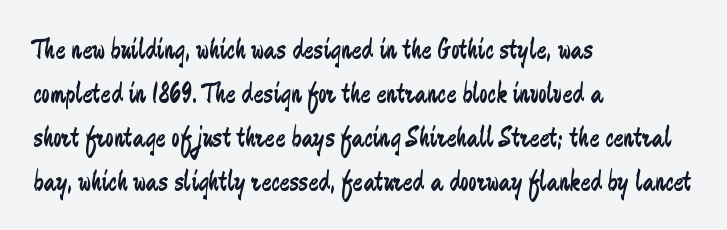
{"serif": "no", "bold": "no", "weight": "regular", "width": "condensed", "stroke_contrast": "low", "x_height": "medium", "monospaced": "no", "underline": "no", "align": "left", "line_spacing": "normal", "line_spacing_ratio": 1.47, "letter_spacing": "normal", "letter_spacing_em": 0.0, "glyph_px": 30}
